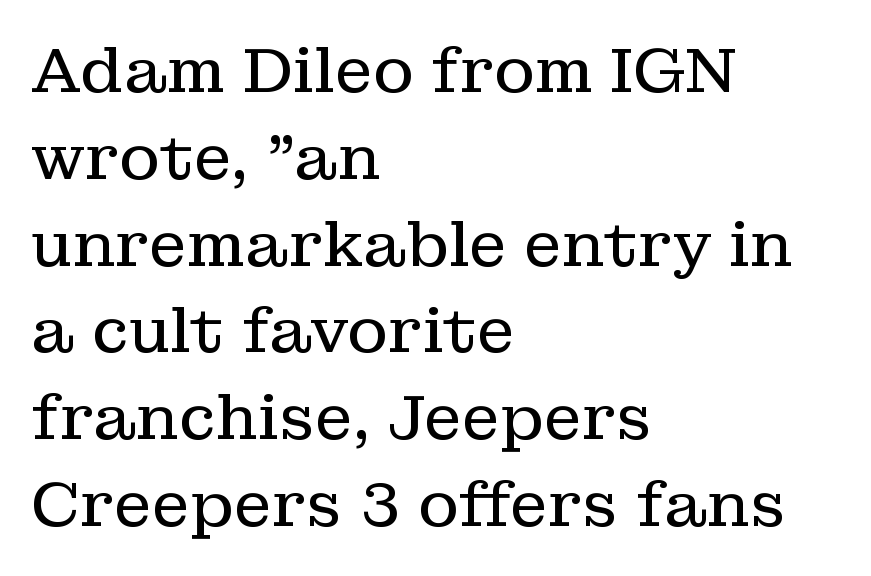
Q: Is the text bold? A: No.
Q: Is the text italic (slanted)? A: No, it is upright.
Q: Is the typeface a serif or a sans-serif typeface? A: Serif.
Q: Is the text underlined? A: No.
Q: How is the paragraph aligned? A: Left-aligned.
Q: Is the spacing between letters normal or unusually wide? A: Normal.
Q: Is the spacing between lines tight, normal or loose? A: Normal.
Q: Width (condensed, normal, or wide)? A: Normal.
Q: Stroke contrast? A: Low.
Q: x-height? A: Medium.
Q: Monospaced? A: No.
